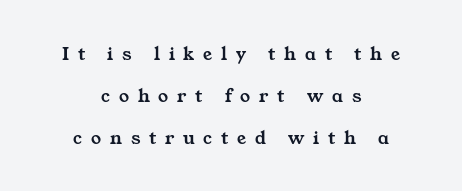
Q: Is the text underlined? A: No.
Q: How is the paragraph aligned? A: Centered.
Q: Is the spacing between letters normal or unusually wide? A: Unusually wide.
Q: Is the spacing between lines tight, normal or loose? A: Loose.
